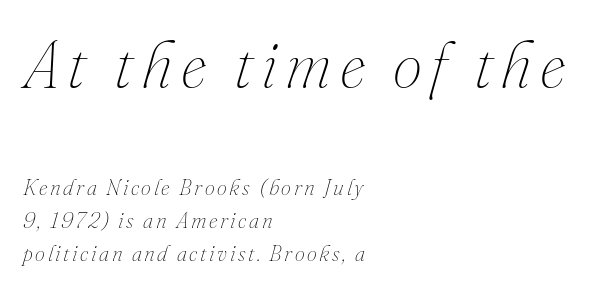
Q: Is the text bold? A: No.
Q: Is the text italic (slanted)? A: Yes, it leans right by about 16 degrees.
Q: Is the text underlined? A: No.
Q: How is the paragraph aligned? A: Left-aligned.
Q: Is the spacing between lines tight, normal or loose? A: Normal.
Q: Which block of text is set in a larger size, the first (top) or the second (bottom)? A: The first (top) one.
Q: Width (condensed, normal, or wide)? A: Normal.
Q: Stroke contrast? A: Medium.
Q: x-height? A: Small.
Q: Monospaced? A: No.
